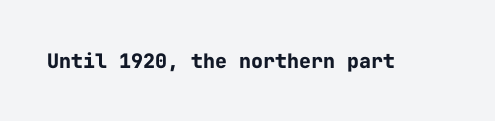
The image shows 20 px bold type, upright; set normal letter spacing, not underlined.
